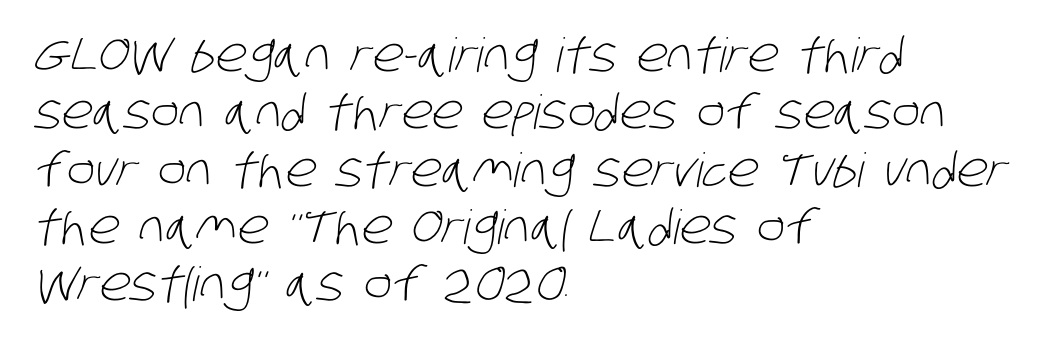
Q: Is the text bold? A: No.
Q: Is the typeface a serif or a sans-serif typeface? A: Sans-serif.
Q: Is the text underlined? A: No.
Q: How is the paragraph aligned? A: Left-aligned.
Q: Is the spacing between letters normal or unusually wide? A: Normal.
Q: Width (condensed, normal, or wide)? A: Condensed.
Q: Stroke contrast? A: Low.
Q: x-height? A: Large.
Q: Monospaced? A: No.
